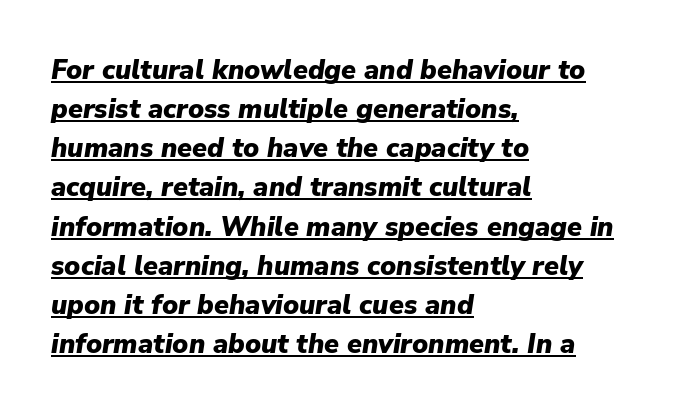
The image shows 27 px bold type, italic (leaning right); set left-aligned, normal line spacing (1.45x), normal letter spacing, underlined.
